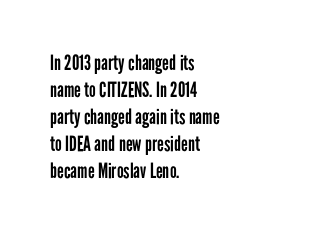
Q: Is the text bold? A: No.
Q: Is the text italic (slanted)? A: No, it is upright.
Q: Is the text underlined? A: No.
Q: How is the paragraph aligned? A: Left-aligned.
Q: Is the spacing between letters normal or unusually wide? A: Normal.
Q: Is the spacing between lines tight, normal or loose? A: Normal.
